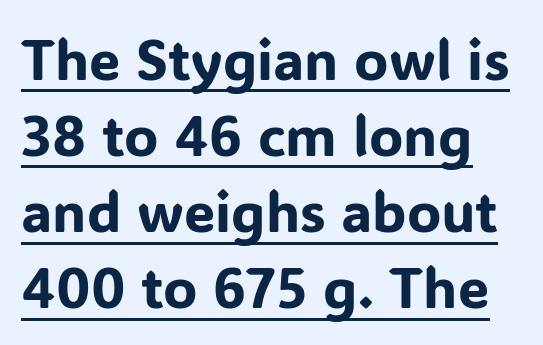
The image shows 56 px sans-serif type, upright; set normal line spacing (1.36x), normal letter spacing, underlined; low stroke contrast and a medium x-height.
